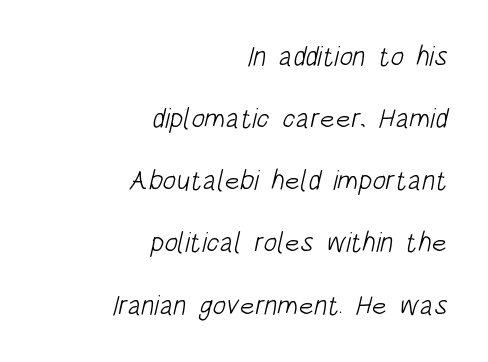
Q: Is the text bold? A: No.
Q: Is the typeface a serif or a sans-serif typeface? A: Sans-serif.
Q: Is the text underlined? A: No.
Q: How is the paragraph aligned? A: Right-aligned.
Q: Is the spacing between letters normal or unusually wide? A: Normal.
Q: Is the spacing between lines tight, normal or loose? A: Loose.
Q: Width (condensed, normal, or wide)? A: Condensed.
Q: Stroke contrast? A: Low.
Q: x-height? A: Large.
Q: Monospaced? A: No.
